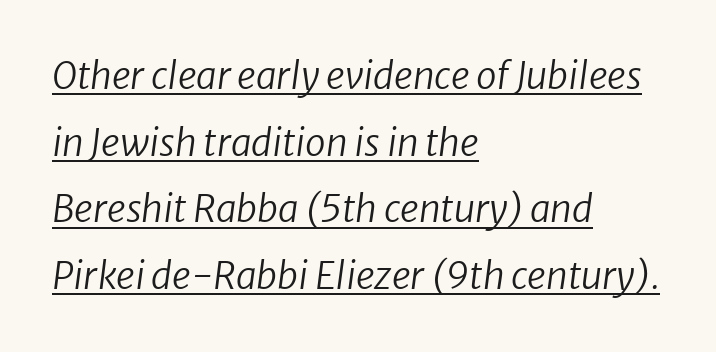
{"italic": "yes", "lean": "right", "slant_degrees": 8, "bold": "no", "weight": "regular", "width": "normal", "stroke_contrast": "low", "x_height": "medium", "monospaced": "no", "underline": "yes", "align": "left", "line_spacing_ratio": 1.8, "letter_spacing": "normal", "letter_spacing_em": 0.0, "glyph_px": 37}
